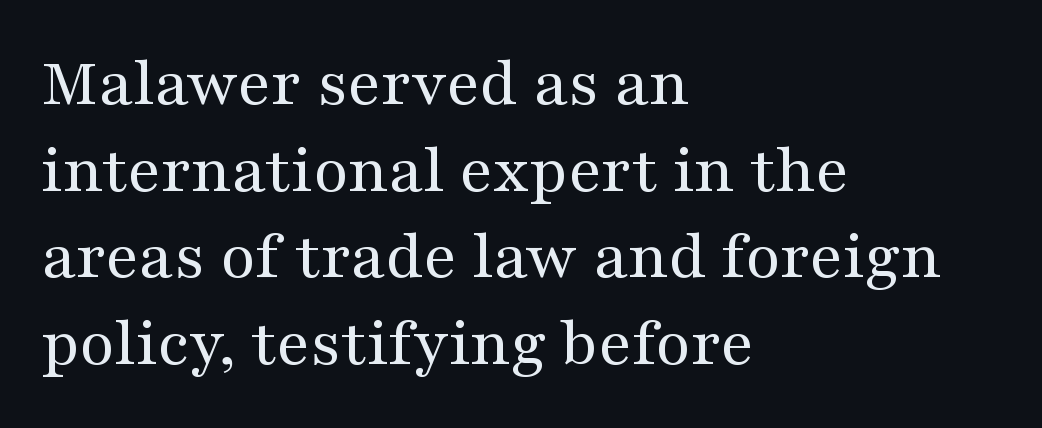
The image shows 71 px regular-weight, wide serif type, upright; set left-aligned, line spacing 1.22x, normal letter spacing, not underlined; medium stroke contrast and a medium x-height.
